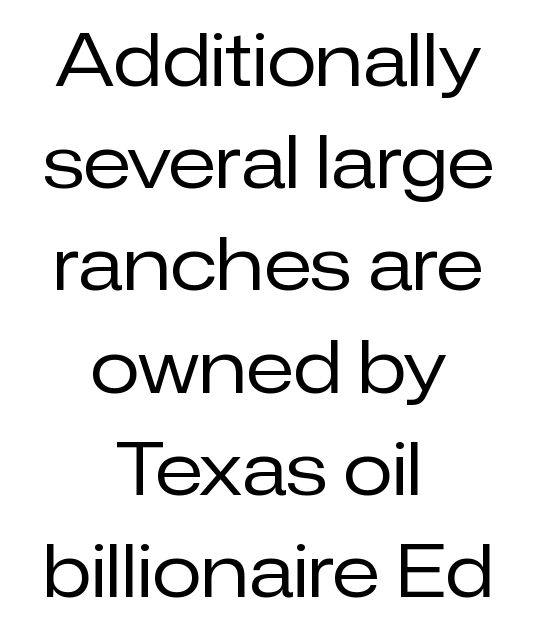
The image shows 72 px regular-weight sans-serif type, upright; set centered, normal line spacing (1.42x), normal letter spacing, not underlined; low stroke contrast and a medium x-height.
